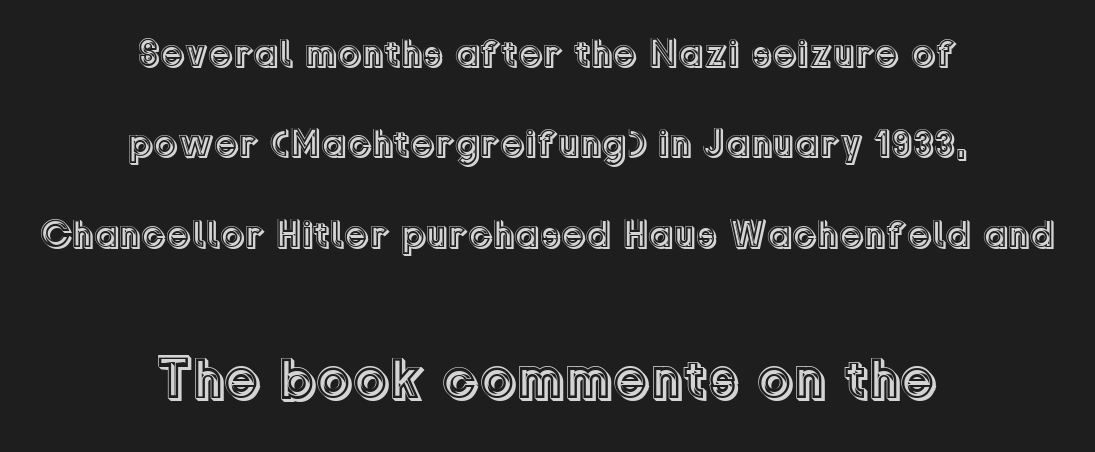
The image shows 58 px text type, upright; set centered, loose line spacing (2.32x), normal letter spacing, not underlined; the second (bottom) block is 1.49x larger; a medium x-height.
